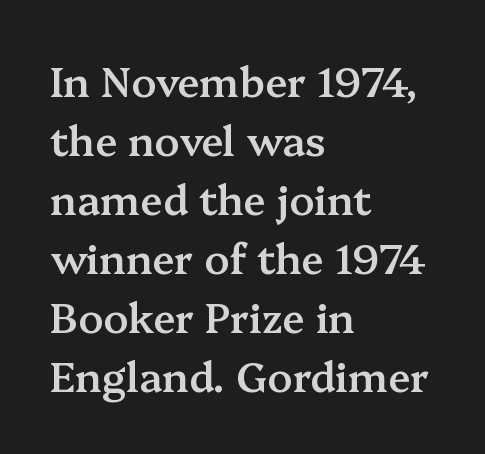
The image shows 41 px semibold serif type, upright; set left-aligned, normal line spacing (1.44x), normal letter spacing, not underlined; medium stroke contrast and a medium x-height.
